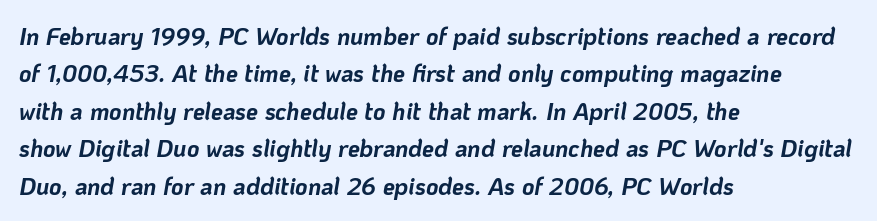
Horizontal bands of white between lines are of average thickness. Each word holds together tightly as a unit, with standard inter-letter gaps. No word sits above an underline. Observe the lean: these are italic letterforms. The glyphs have the mass of a bold cut.
